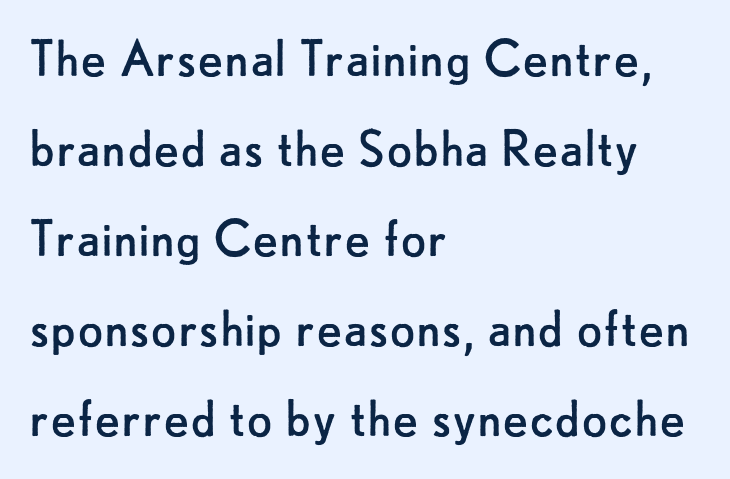
The image shows 60 px regular-weight sans-serif type, upright; set left-aligned, normal line spacing (1.5x), normal letter spacing, not underlined; low stroke contrast and a small x-height.
